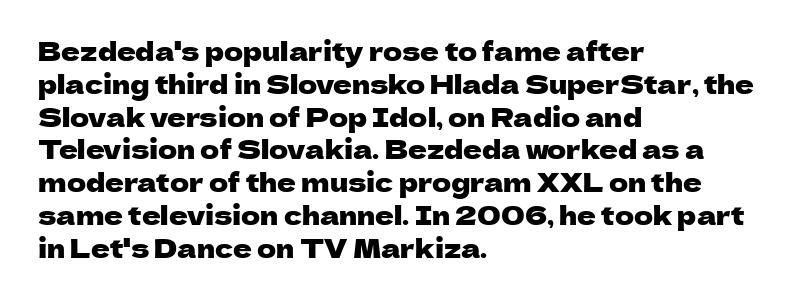
Q: Is the text italic (slanted)? A: No, it is upright.
Q: Is the text underlined? A: No.
Q: How is the paragraph aligned? A: Left-aligned.
Q: Is the spacing between letters normal or unusually wide? A: Normal.
Q: Is the spacing between lines tight, normal or loose? A: Normal.
